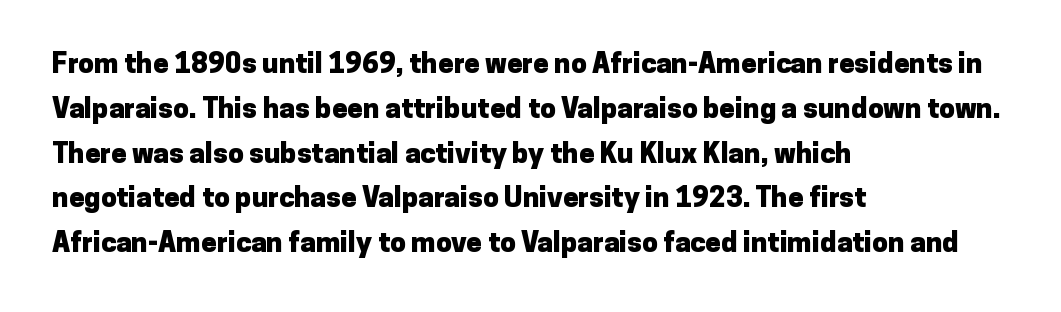
The image shows 28 px heavy sans-serif type, upright; set left-aligned, normal line spacing (1.6x), normal letter spacing, not underlined; low stroke contrast and a medium x-height.
